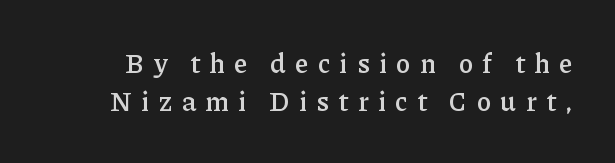
One glance says typical: line gaps are just what's usual. Spacing between characters has been opened up far beyond the box default. The type sits square on the baseline with zero lean. Words float on clear page, feet unadorned. Stroke thickness is moderately raised; the sample reads as semibold.
